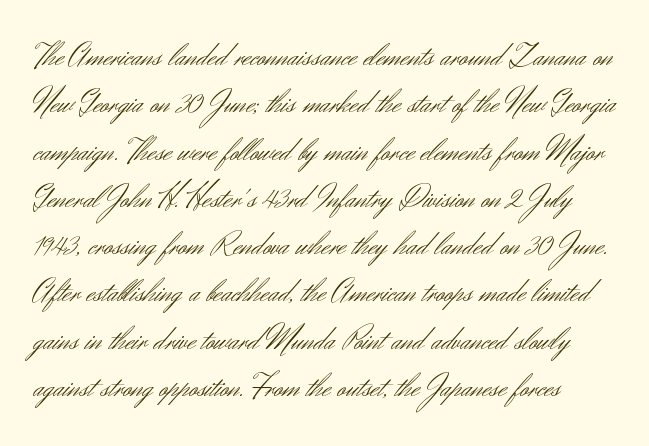
Q: Is the text bold? A: No.
Q: Is the text italic (slanted)? A: Yes.
Q: Is the typeface a serif or a sans-serif typeface? A: Sans-serif.
Q: Is the text underlined? A: No.
Q: Is the spacing between letters normal or unusually wide? A: Normal.
Q: Is the spacing between lines tight, normal or loose? A: Normal.
Q: Width (condensed, normal, or wide)? A: Normal.
Q: Stroke contrast? A: Medium.
Q: x-height? A: Small.
Q: Monospaced? A: No.
